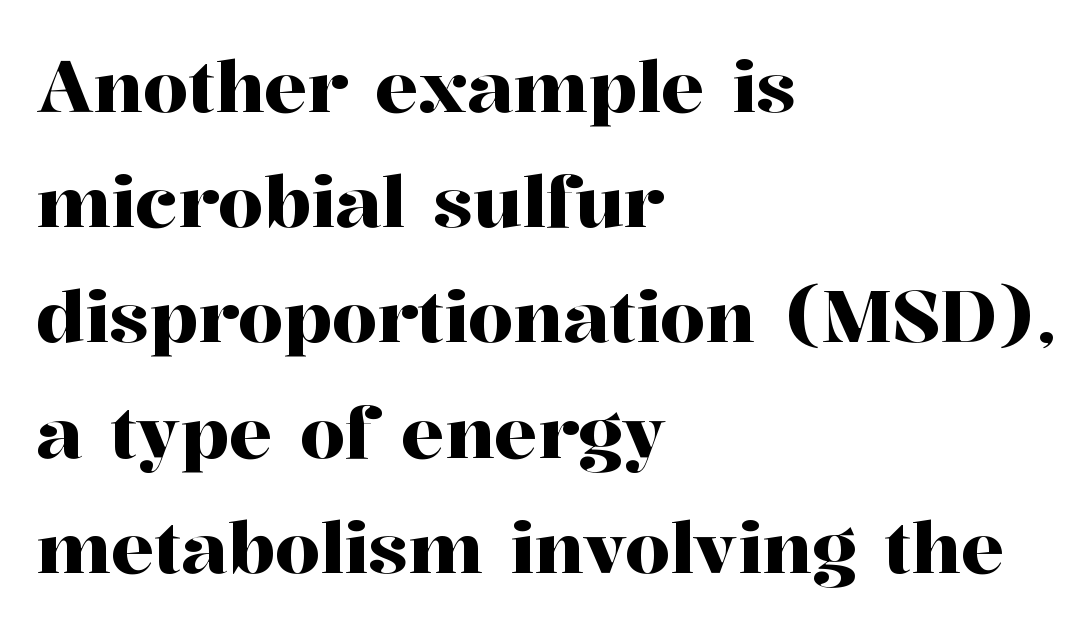
{"serif": "yes", "italic": "no", "width": "normal", "stroke_contrast": "high", "x_height": "medium", "monospaced": "no", "underline": "no", "align": "left", "line_spacing": "normal", "line_spacing_ratio": 1.6, "letter_spacing": "normal", "letter_spacing_em": 0.0, "glyph_px": 72}
